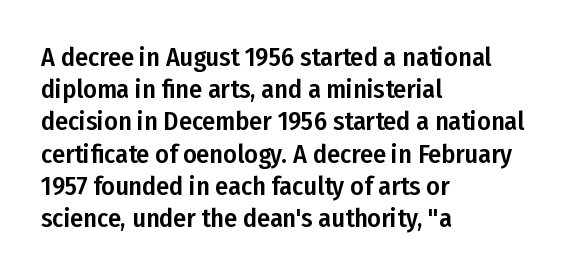
You could call the tracking neutral — neither tight nor loose. Posture: upright roman. Which margin do the lines hug? The left one — the right edge is uneven. Decoration check: the copy has no underline.
